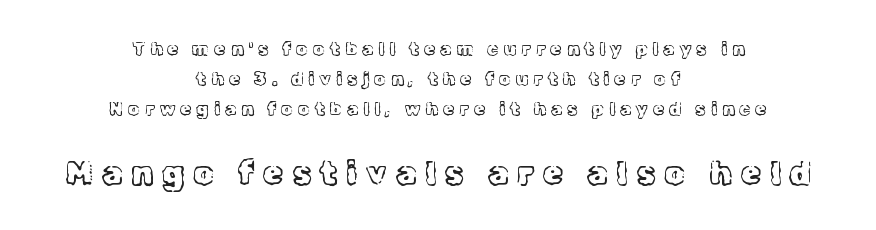
{"serif": "yes", "italic": "no", "bold": "no", "weight": "light", "width": "normal", "x_height": "medium", "monospaced": "no", "underline": "no", "align": "center", "line_spacing": "normal", "line_spacing_ratio": 1.67, "letter_spacing": "wide", "letter_spacing_em": 0.29, "larger_block": "second", "size_ratio": 1.78, "glyph_px": 32}
